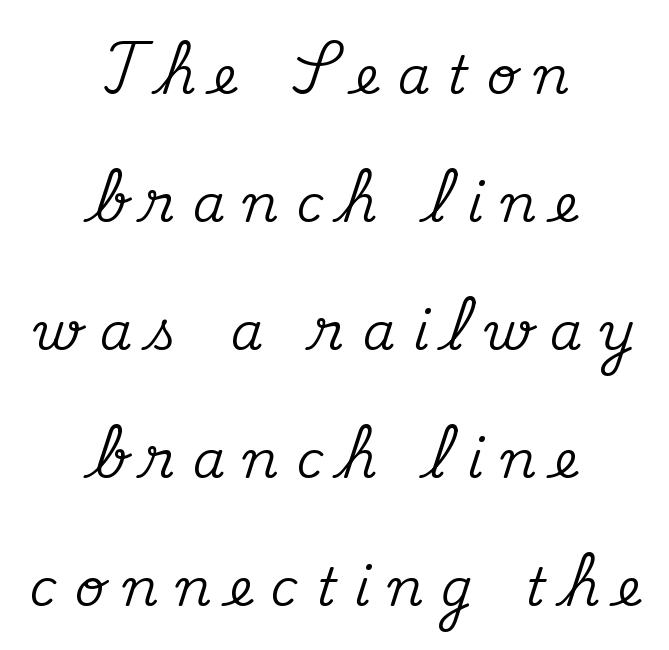
Q: Is the text italic (slanted)? A: Yes.
Q: Is the typeface a serif or a sans-serif typeface? A: Serif.
Q: Is the text underlined? A: No.
Q: How is the paragraph aligned? A: Centered.
Q: Is the spacing between letters normal or unusually wide? A: Unusually wide.
Q: Is the spacing between lines tight, normal or loose? A: Loose.
Q: Width (condensed, normal, or wide)? A: Normal.
Q: Stroke contrast? A: Medium.
Q: x-height? A: Small.
Q: Monospaced? A: No.
